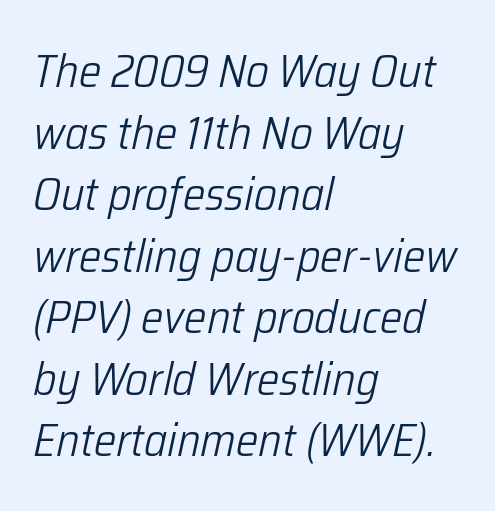
The image shows 47 px light, condensed type, italic (leaning right); set left-aligned, normal line spacing (1.31x), normal letter spacing, not underlined; low stroke contrast and a medium x-height.
